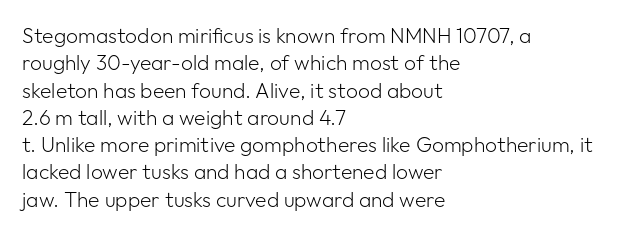
The image shows 21 px text type, upright; set left-aligned, normal line spacing (1.3x), normal letter spacing, not underlined.
